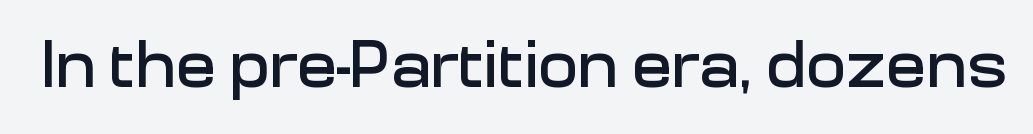
{"serif": "no", "italic": "no", "width": "normal", "stroke_contrast": "low", "x_height": "medium", "monospaced": "no", "underline": "no", "letter_spacing": "normal", "letter_spacing_em": 0.0, "glyph_px": 67}
